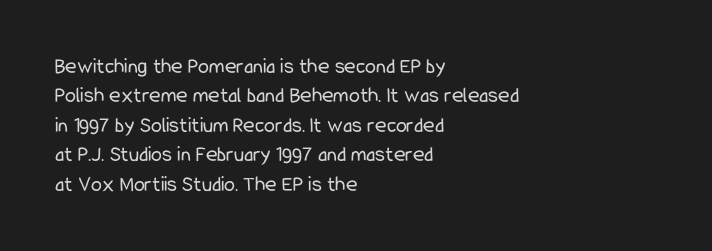
{"italic": "no", "bold": "no", "underline": "no", "align": "left", "line_spacing": "normal", "line_spacing_ratio": 1.34, "letter_spacing": "normal", "letter_spacing_em": 0.0, "glyph_px": 22}
